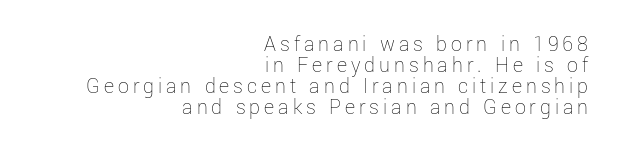
Honestly, there is no underline to notice here at all. All the whitespace from short lines collects on the left. The letters stand straight up with perfectly vertical stems. Reading down the column, the eye jumps only a short way to each next line.
